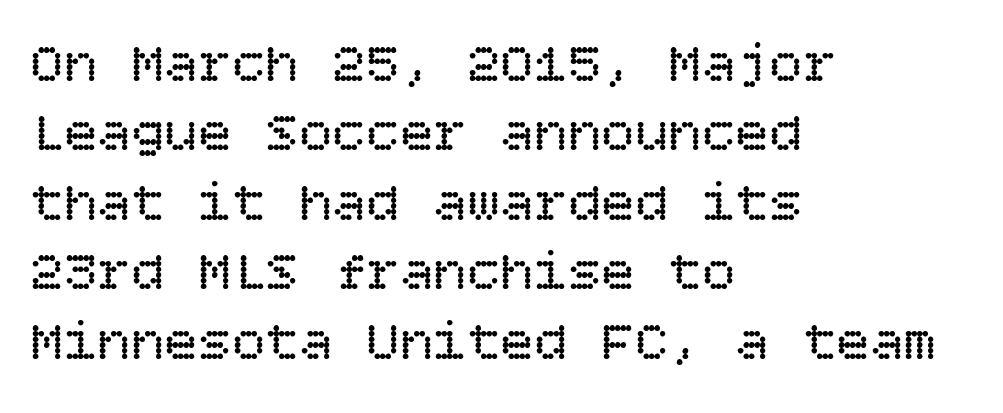
Q: Is the text bold? A: No.
Q: Is the text italic (slanted)? A: No, it is upright.
Q: Is the text underlined? A: No.
Q: How is the paragraph aligned? A: Left-aligned.
Q: Is the spacing between letters normal or unusually wide? A: Normal.
Q: Width (condensed, normal, or wide)? A: Normal.
Q: Stroke contrast? A: Low.
Q: x-height? A: Large.
